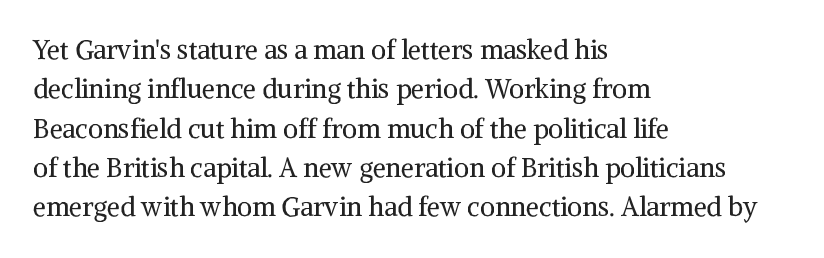
The image shows 26 px text type, upright; set left-aligned, normal line spacing (1.51x), normal letter spacing, not underlined.
